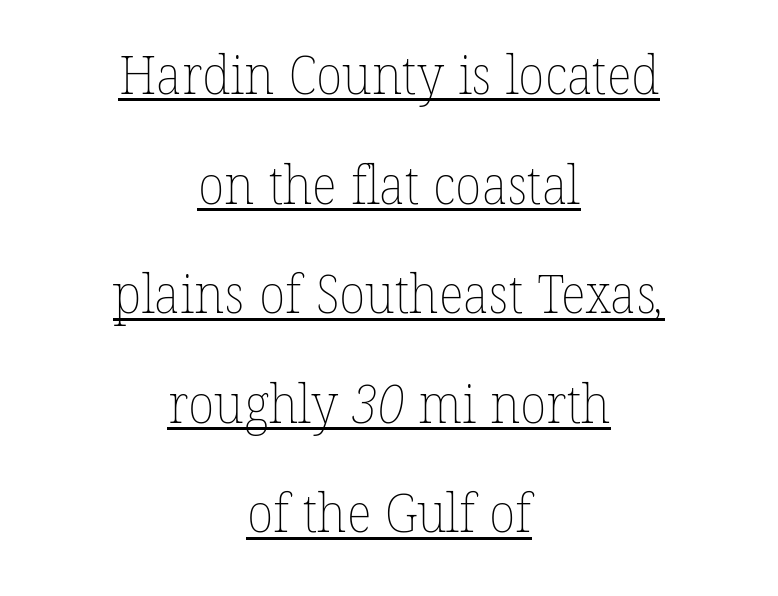
The image shows 54 px thin type; set centered, loose line spacing (2.03x), normal letter spacing, underlined; low stroke contrast and a medium x-height.
